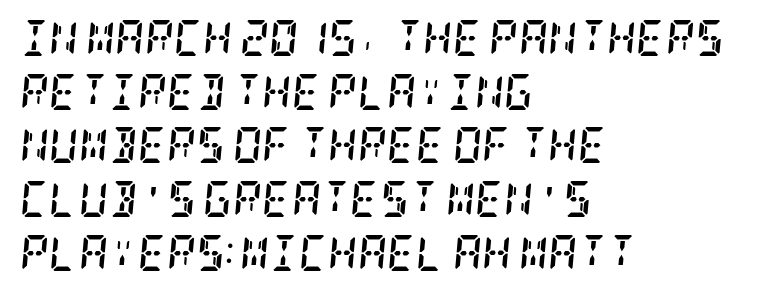
Notice how thick the strokes are: this is what a full bold looks like. A serif font was chosen for this passage. Notice how descenders clear the ascenders below comfortably — that's standard leading. Short and long lines alike share a common starting point at left. The gap between lines stays unmarked.
